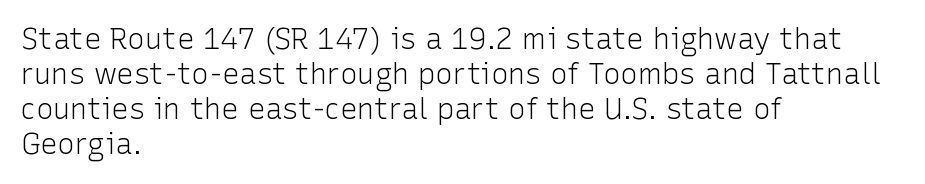
The image shows 29 px light sans-serif type, upright; set left-aligned, line spacing 1.21x, normal letter spacing, not underlined; low stroke contrast and a medium x-height.
